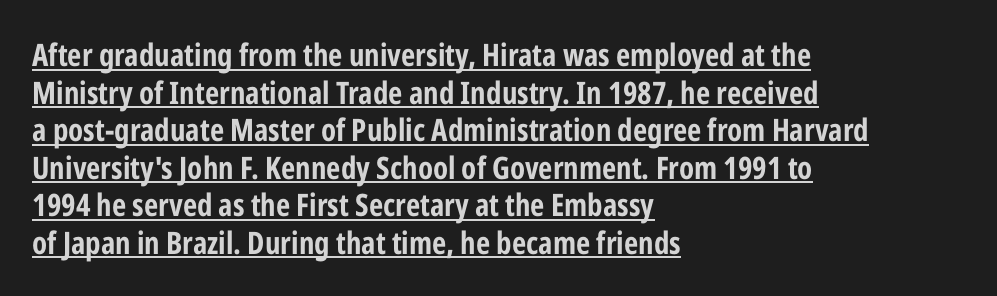
The image shows 31 px bold, condensed sans-serif type, upright; set left-aligned, line spacing 1.21x, normal letter spacing, underlined; low stroke contrast and a medium x-height.
